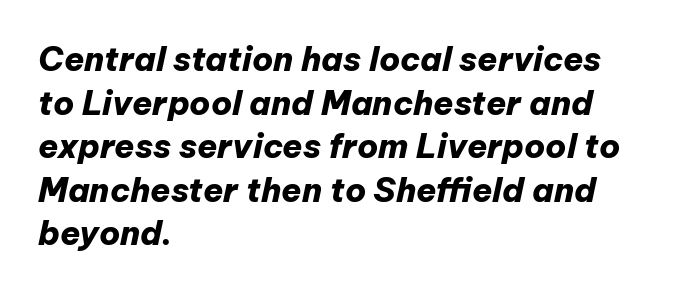
The image shows 33 px heavy type, italic (leaning right); set left-aligned, normal line spacing (1.32x), normal letter spacing, not underlined; low stroke contrast and a medium x-height.
